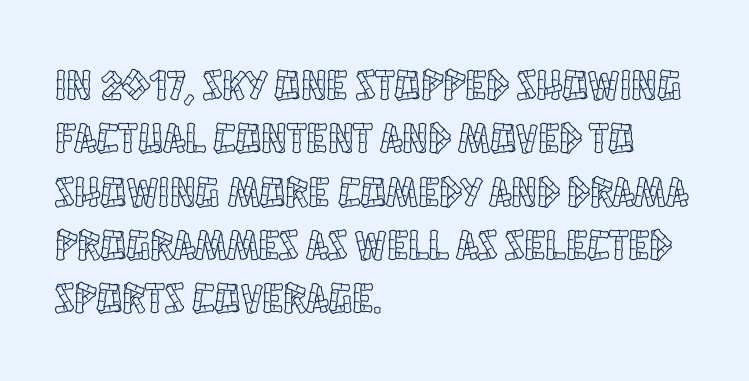
The image shows 43 px condensed type, upright; set left-aligned, line spacing 1.24x, normal letter spacing, not underlined; a large x-height.
